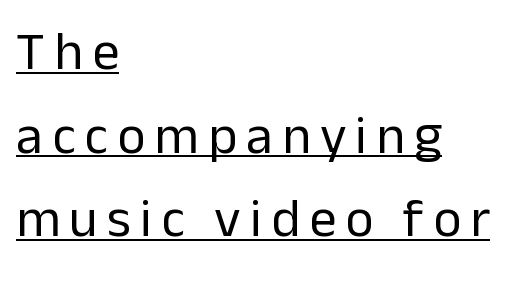
The paragraph has a hard left edge and a soft right edge. The vertical gap from one line to the next is medium. Bold? No — there's no thickening of the strokes. The glyphs in this specimen are sans serif.
